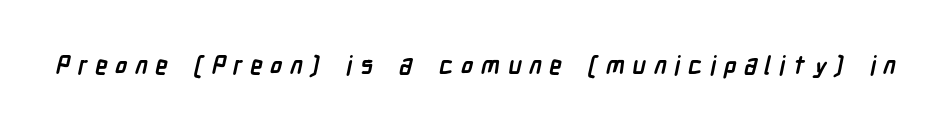
Characters follow at a spacing far wider than the type designer built in. The passage shown is not underscored anywhere. Typesetter's note: full bold, strokes at maximum text heaviness.
